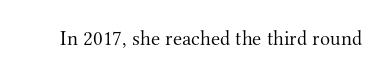
{"italic": "no", "bold": "no", "underline": "no", "letter_spacing": "normal", "letter_spacing_em": 0.0, "glyph_px": 21}
